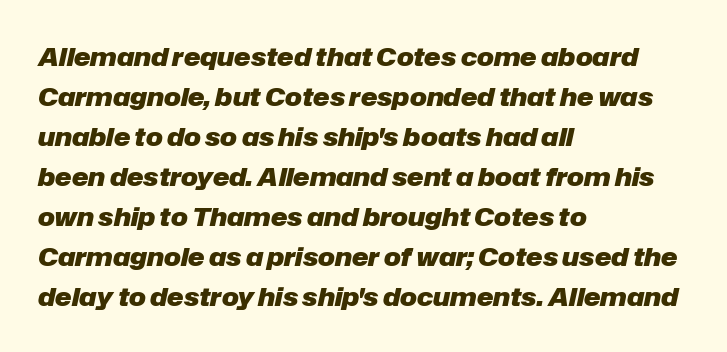
Typesetter's note: full bold, strokes at maximum text heaviness. What's the leading like? Ordinary, nothing unusual. The lines in this sample share a left origin and differ only in where they stop. Characters are canted at an angle relative to the baseline's perpendicular.
